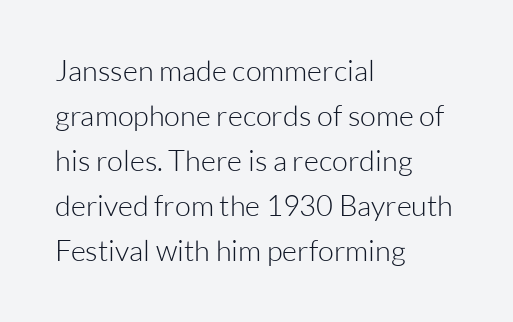
Stroke thickness stays within the range of a standard reading face or lighter. Clear beneath every line of the passage. A normal amount of white space separates one row of letters from the next. Horizontally, the lines are justified to the leading edge only.
